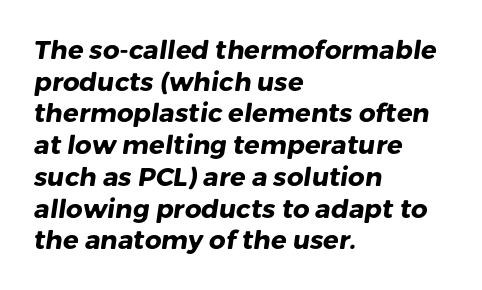
Q: Is the text bold? A: Yes.
Q: Is the text underlined? A: No.
Q: How is the paragraph aligned? A: Left-aligned.
Q: Is the spacing between letters normal or unusually wide? A: Normal.
